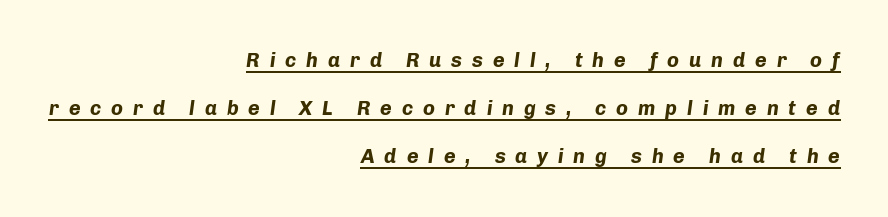
{"italic": "yes", "lean": "right", "slant_degrees": 8, "bold": "yes", "underline": "yes", "align": "right", "line_spacing": "loose", "line_spacing_ratio": 2.41, "letter_spacing": "wide", "letter_spacing_em": 0.49, "glyph_px": 20}
